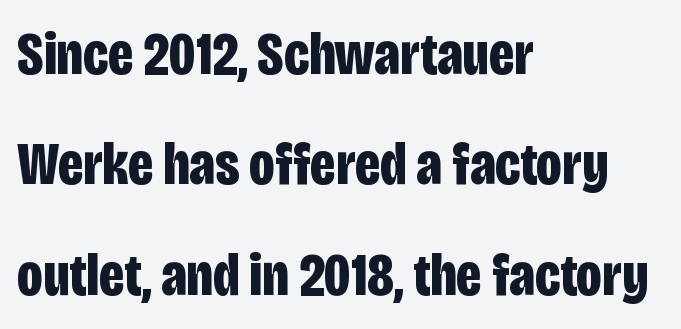
The image shows 61 px bold, condensed sans-serif type, upright; set left-aligned, line spacing 1.81x, normal letter spacing, not underlined; low stroke contrast and a large x-height.
